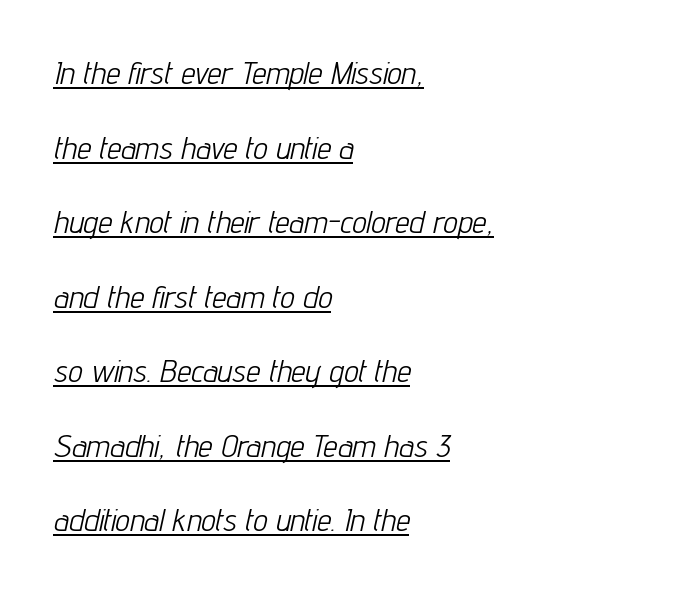
The image shows 32 px light, condensed type, italic (leaning right); set left-aligned, loose line spacing (2.33x), normal letter spacing, underlined; low stroke contrast and a medium x-height.
